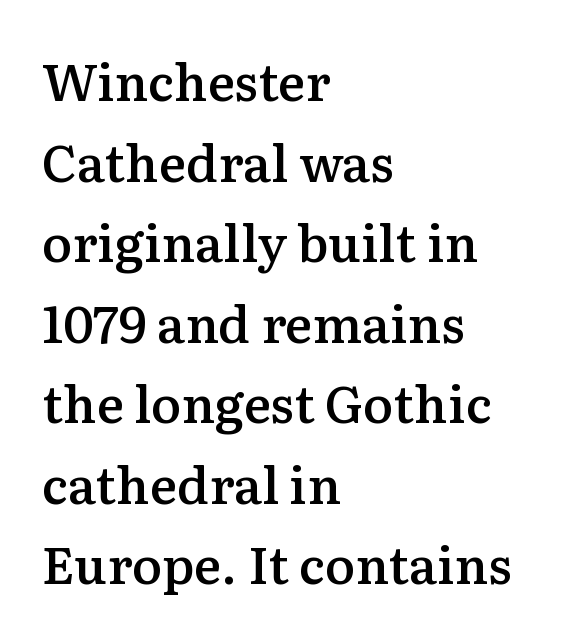
The image shows 51 px semibold serif type, upright; set left-aligned, normal line spacing (1.58x), normal letter spacing, not underlined; medium stroke contrast and a medium x-height.
